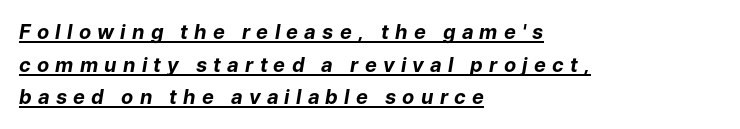
The image shows 20 px bold type, italic (leaning right); set left-aligned, normal line spacing (1.63x), unusually wide letter spacing (+0.31 em), underlined.
